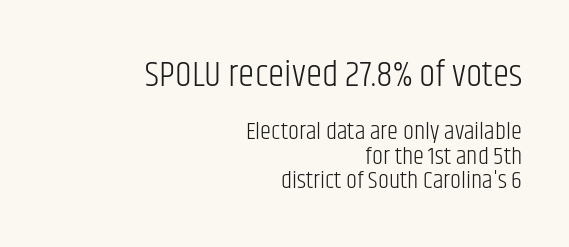
Q: Is the text bold? A: No.
Q: Is the text italic (slanted)? A: No, it is upright.
Q: Is the typeface a serif or a sans-serif typeface? A: Sans-serif.
Q: Is the text underlined? A: No.
Q: How is the paragraph aligned? A: Right-aligned.
Q: Is the spacing between letters normal or unusually wide? A: Normal.
Q: Is the spacing between lines tight, normal or loose? A: Tight.
Q: Which block of text is set in a larger size, the first (top) or the second (bottom)? A: The first (top) one.
Q: Width (condensed, normal, or wide)? A: Condensed.
Q: Stroke contrast? A: Low.
Q: x-height? A: Large.
Q: Monospaced? A: No.
